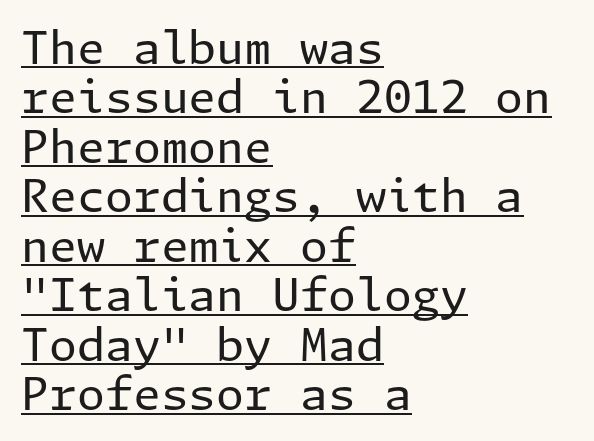
{"serif": "no", "italic": "no", "bold": "no", "weight": "regular", "width": "normal", "stroke_contrast": "low", "x_height": "medium", "underline": "yes", "align": "left", "line_spacing": "tight", "line_spacing_ratio": 1.1, "letter_spacing": "normal", "letter_spacing_em": 0.0, "glyph_px": 45}
